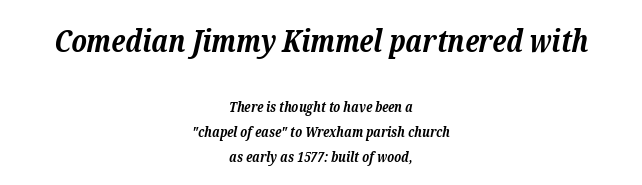
{"serif": "yes", "italic": "yes", "lean": "right", "slant_degrees": 12, "bold": "yes", "weight": "bold", "width": "normal", "stroke_contrast": "low", "x_height": "medium", "monospaced": "no", "underline": "no", "align": "center", "line_spacing_ratio": 1.76, "letter_spacing": "normal", "letter_spacing_em": 0.0, "larger_block": "first", "size_ratio": 2.21, "glyph_px": 31}
